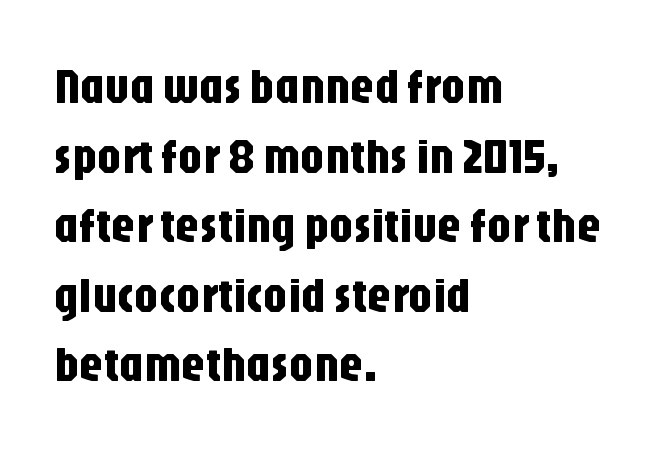
The image shows 49 px condensed sans-serif type, upright; set left-aligned, normal line spacing (1.42x), normal letter spacing, not underlined; low stroke contrast and a large x-height.
